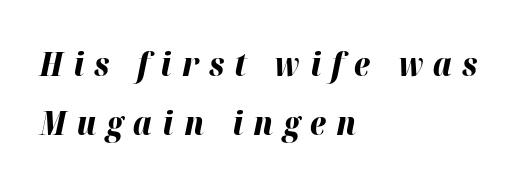
Q: Is the text bold? A: Yes.
Q: Is the text italic (slanted)? A: Yes, it leans right by about 12 degrees.
Q: Is the text underlined? A: No.
Q: How is the paragraph aligned? A: Left-aligned.
Q: Is the spacing between letters normal or unusually wide? A: Unusually wide.
Q: Width (condensed, normal, or wide)? A: Normal.
Q: Stroke contrast? A: High.
Q: x-height? A: Medium.
Q: Monospaced? A: No.
